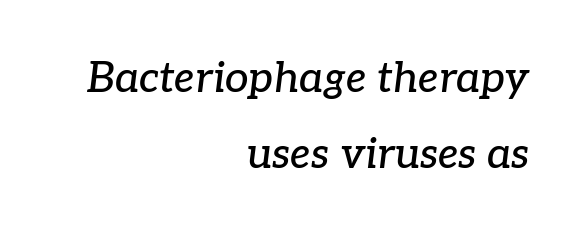
The image shows 42 px serif type, italic (leaning right); set right-aligned, line spacing 1.81x, normal letter spacing, not underlined; low stroke contrast and a medium x-height.
